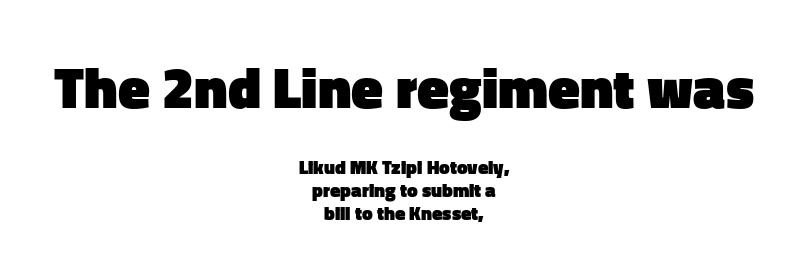
Each letter's strokes conclude bluntly, with no projecting serifs. Alignment: centered. Its strokes are broad and dark, the hallmark of bold type. There is no visible air inserted between adjacent glyphs. Quick note: underline off.
